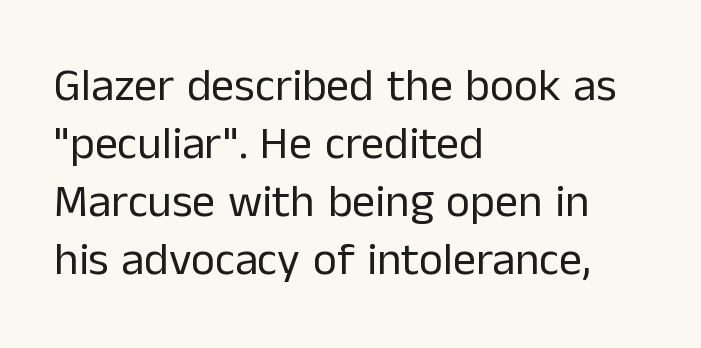
This sample uses plain, unmodified letter spacing. The lines are quadded left. Whoever set this chose a conventional vertical rhythm. No feet cap the strokes, marking this as sans-serif type. Here the designer chose a conventional face with non-uniform glyph widths. A roman cut, with each character standing at attention.
